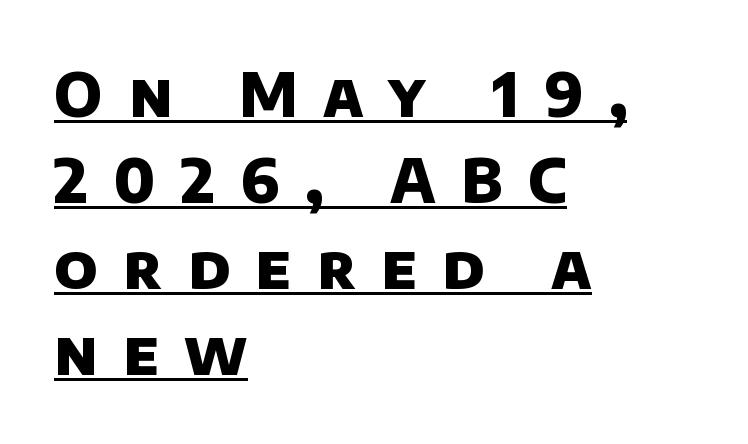
Q: Is the text bold? A: Yes.
Q: Is the typeface a serif or a sans-serif typeface? A: Sans-serif.
Q: Is the text underlined? A: Yes.
Q: How is the paragraph aligned? A: Left-aligned.
Q: Is the spacing between letters normal or unusually wide? A: Unusually wide.
Q: Is the spacing between lines tight, normal or loose? A: Normal.
Q: Width (condensed, normal, or wide)? A: Normal.
Q: Stroke contrast? A: Low.
Q: x-height? A: Large.
Q: Monospaced? A: No.
